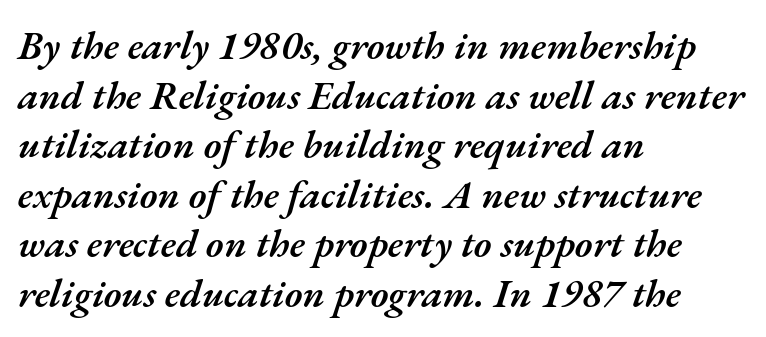
Weight check: semibold — heavier than regular, not quite bold. This rendering uses left alignment, leaving the right contour irregular. Is this a fixed-width face? No — the glyphs have proportional, varying widths. Descenders hang freely into open space. Each word holds together tightly as a unit, with standard inter-letter gaps. If you drew a line through each stem, it would be angled.
